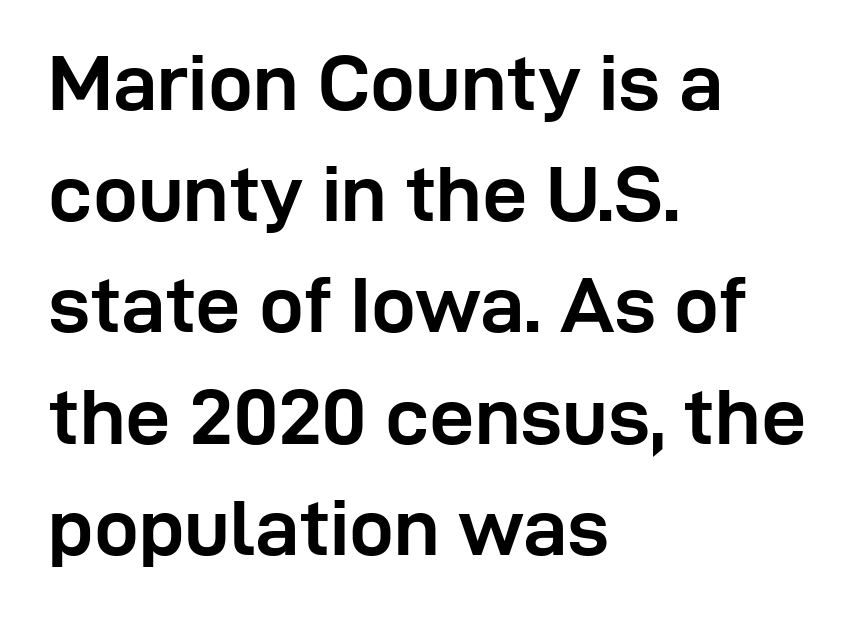
The image shows 80 px semibold sans-serif type, upright; set left-aligned, normal line spacing (1.39x), normal letter spacing, not underlined; low stroke contrast and a medium x-height.
